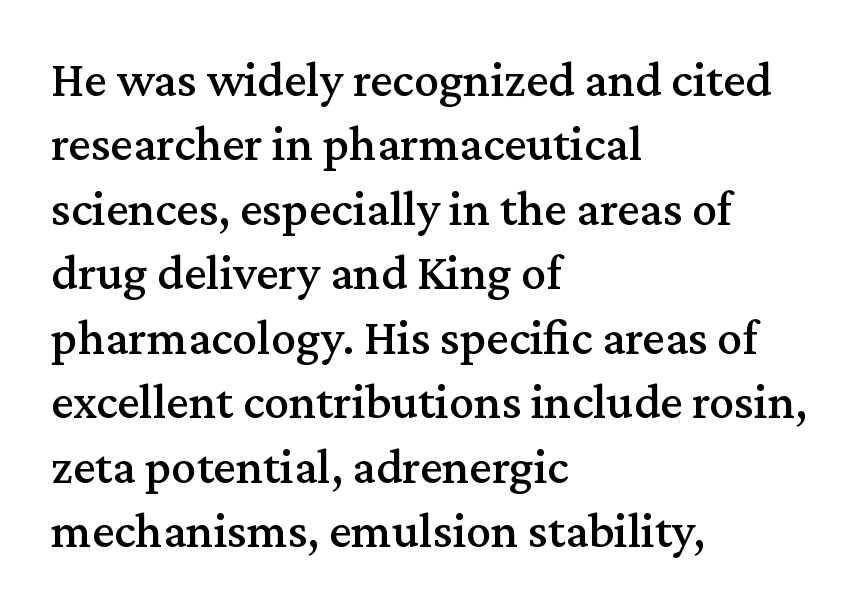
The image shows 50 px serif type, upright; set left-aligned, normal line spacing (1.29x), normal letter spacing, not underlined; medium stroke contrast and a medium x-height.
